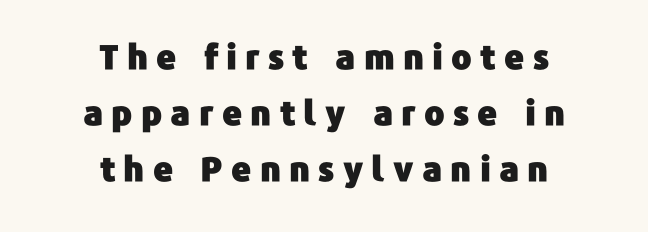
{"serif": "no", "italic": "no", "width": "normal", "stroke_contrast": "low", "x_height": "medium", "monospaced": "no", "underline": "no", "align": "center", "line_spacing": "normal", "line_spacing_ratio": 1.65, "letter_spacing": "wide", "letter_spacing_em": 0.24, "glyph_px": 34}
